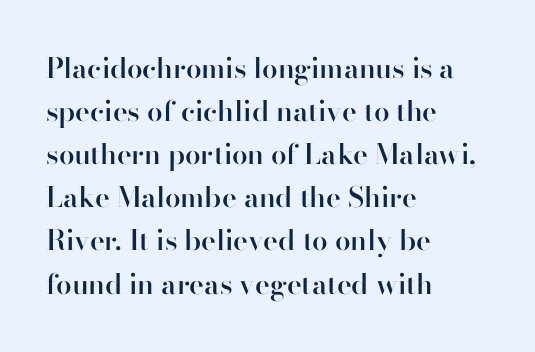
In terms of weight, the rendering is demibold, just under bold. Characters follow at the spacing the type designer built in. This rendering employs a face with finishing strokes, i.e., a serif. Each line starts at the same left margin while the right side varies. Bare-footed words on every line. Baseline-to-baseline distance is the conventional proportion of letter height.
